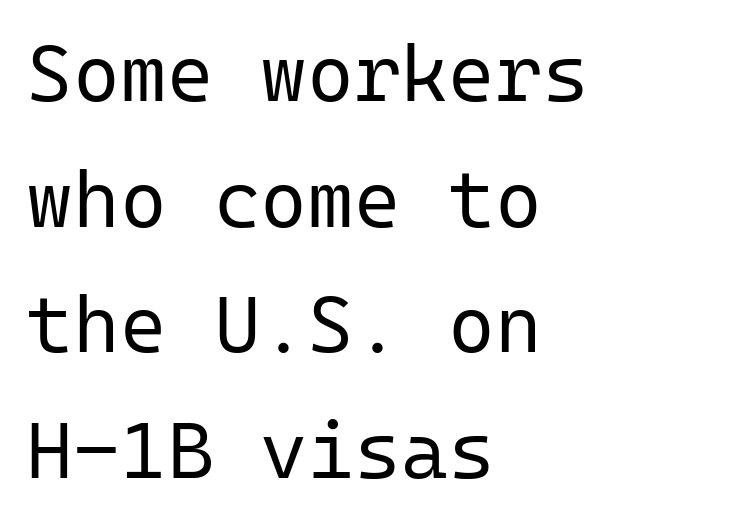
Q: Is the text bold? A: No.
Q: Is the text italic (slanted)? A: No, it is upright.
Q: Is the typeface a serif or a sans-serif typeface? A: Sans-serif.
Q: Is the text underlined? A: No.
Q: How is the paragraph aligned? A: Left-aligned.
Q: Is the spacing between letters normal or unusually wide? A: Normal.
Q: Is the spacing between lines tight, normal or loose? A: Normal.
Q: Width (condensed, normal, or wide)? A: Normal.
Q: Stroke contrast? A: Low.
Q: x-height? A: Medium.
Q: Monospaced? A: Yes.
